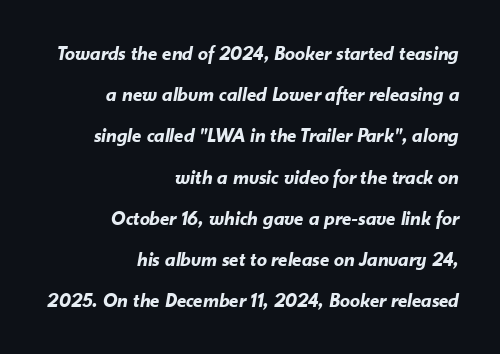
The leading is generous, giving the passage an open texture. The words here are not underlined. Notice how the stems are inclined rather than vertical — that's the hallmark of italics. Bold? Absolutely — the strokes are thick and heavy. Line ends are locked; line starts wander. Does extra space separate the letters? No, they use regular spacing.
